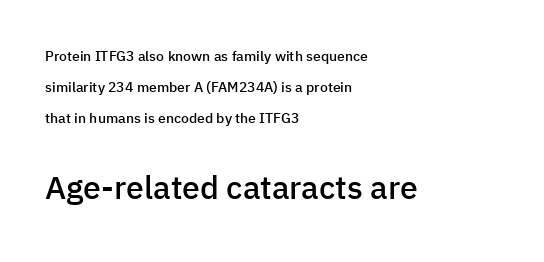
Q: Is the text bold? A: Semi-bold.
Q: Is the text italic (slanted)? A: No, it is upright.
Q: Is the typeface a serif or a sans-serif typeface? A: Sans-serif.
Q: Is the text underlined? A: No.
Q: How is the paragraph aligned? A: Left-aligned.
Q: Is the spacing between letters normal or unusually wide? A: Normal.
Q: Is the spacing between lines tight, normal or loose? A: Loose.
Q: Which block of text is set in a larger size, the first (top) or the second (bottom)? A: The second (bottom) one.
Q: Width (condensed, normal, or wide)? A: Normal.
Q: Stroke contrast? A: Low.
Q: x-height? A: Medium.
Q: Monospaced? A: No.
